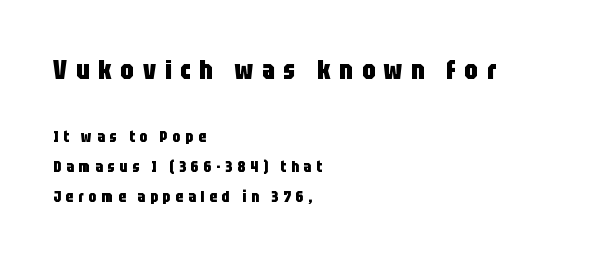
{"italic": "no", "bold": "yes", "underline": "no", "align": "left", "line_spacing": "loose", "line_spacing_ratio": 2.03, "letter_spacing": "wide", "letter_spacing_em": 0.34, "larger_block": "first", "size_ratio": 1.73, "glyph_px": 26}
